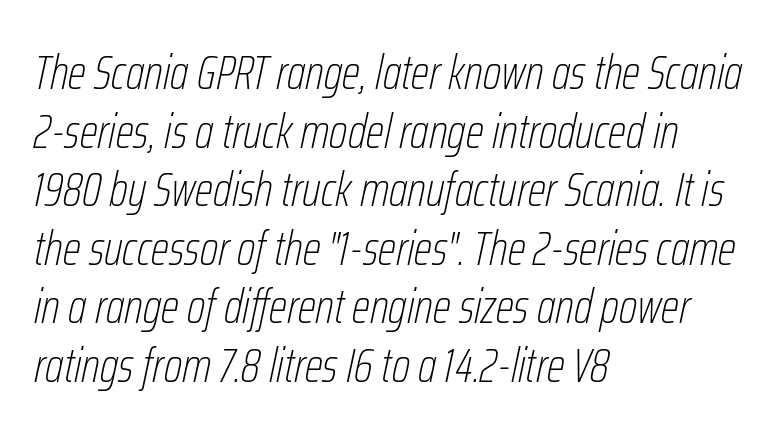
{"italic": "yes", "lean": "right", "slant_degrees": 12, "bold": "no", "weight": "thin", "width": "condensed", "stroke_contrast": "low", "x_height": "medium", "monospaced": "no", "underline": "no", "align": "left", "line_spacing_ratio": 1.22, "letter_spacing": "normal", "letter_spacing_em": 0.0, "glyph_px": 48}
